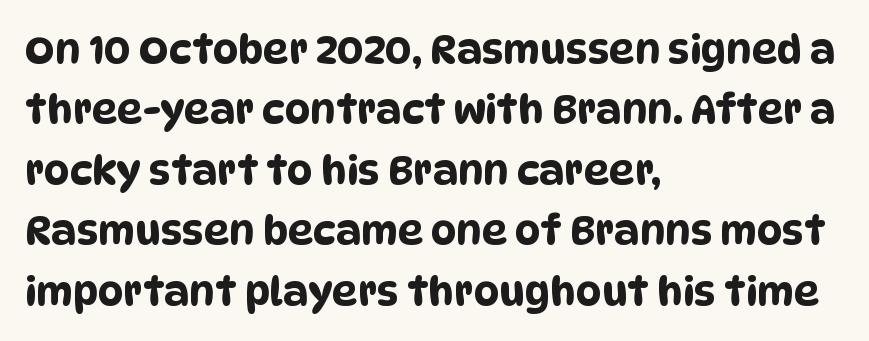
{"serif": "no", "width": "condensed", "stroke_contrast": "low", "x_height": "large", "monospaced": "no", "underline": "no", "align": "left", "line_spacing": "normal", "line_spacing_ratio": 1.51, "letter_spacing": "normal", "letter_spacing_em": 0.0, "glyph_px": 40}
